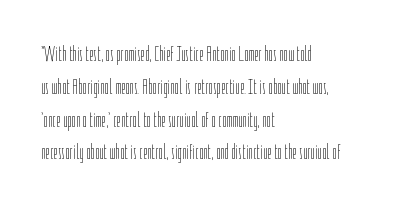
{"italic": "no", "bold": "no", "underline": "no", "align": "left", "line_spacing": "normal", "line_spacing_ratio": 1.49, "letter_spacing": "normal", "letter_spacing_em": 0.0, "glyph_px": 22}
